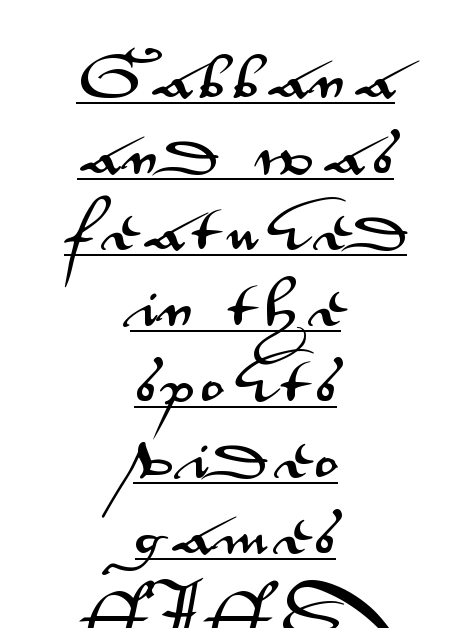
The glyphs in this specimen are sans serif. If you folded the block vertically in half, each line would mirror itself in length. Compared with typical paragraphs, the rows here are spaced about the same. A typesetter would call this proportional, since set widths differ per character. Every word sits above its own underline.
